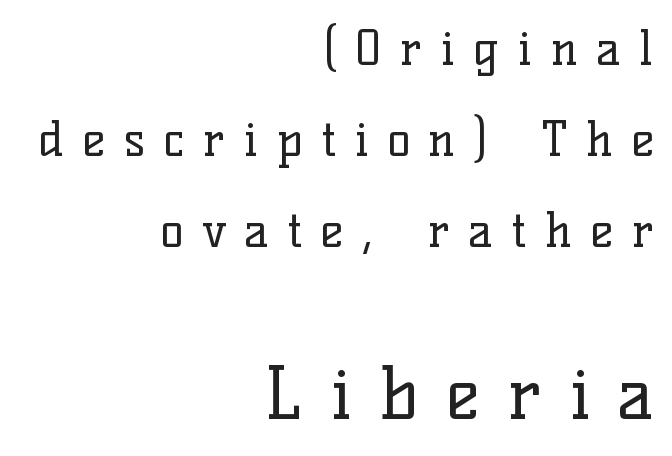
{"serif": "yes", "italic": "no", "bold": "no", "weight": "regular", "width": "normal", "stroke_contrast": "low", "x_height": "medium", "monospaced": "no", "underline": "no", "align": "right", "line_spacing": "loose", "line_spacing_ratio": 1.9, "letter_spacing": "wide", "letter_spacing_em": 0.39, "larger_block": "second", "size_ratio": 1.5, "glyph_px": 72}
